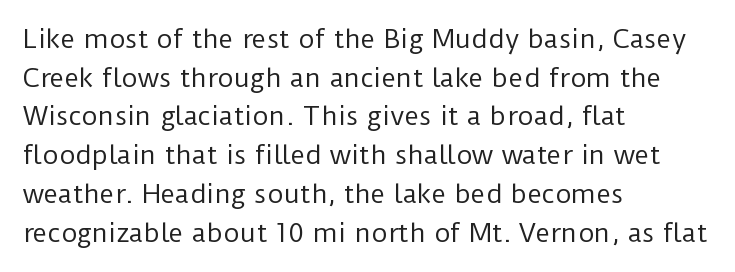
{"italic": "no", "bold": "no", "underline": "no", "align": "left", "line_spacing": "normal", "line_spacing_ratio": 1.55, "letter_spacing": "normal", "letter_spacing_em": 0.0, "glyph_px": 25}
